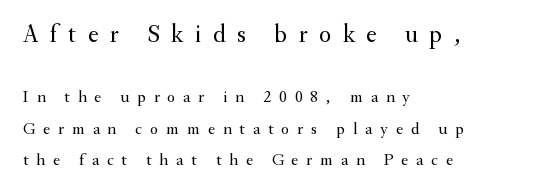
{"italic": "no", "bold": "no", "underline": "no", "align": "left", "line_spacing_ratio": 1.85, "letter_spacing": "wide", "letter_spacing_em": 0.46, "larger_block": "first", "size_ratio": 1.47, "glyph_px": 25}
